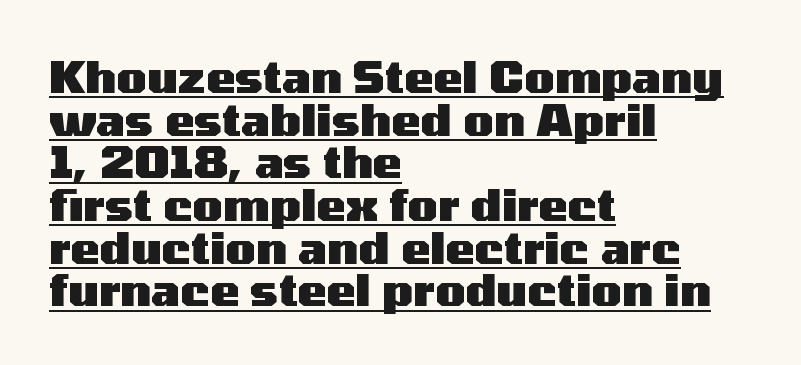
{"serif": "no", "italic": "no", "bold": "yes", "weight": "heavy", "width": "wide", "stroke_contrast": "medium", "x_height": "medium", "monospaced": "no", "underline": "yes", "align": "left", "line_spacing": "tight", "line_spacing_ratio": 0.97, "letter_spacing": "normal", "letter_spacing_em": 0.0, "glyph_px": 44}
